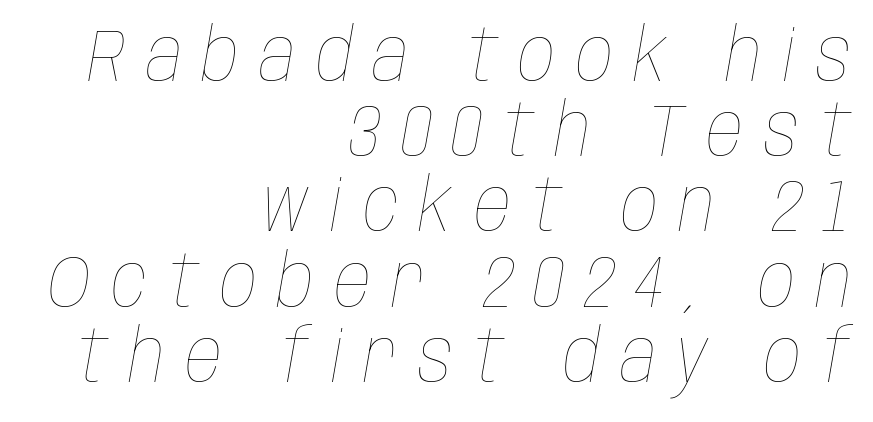
Q: Is the text bold? A: No.
Q: Is the text italic (slanted)? A: Yes, it leans right by about 10 degrees.
Q: Is the text underlined? A: No.
Q: How is the paragraph aligned? A: Right-aligned.
Q: Is the spacing between letters normal or unusually wide? A: Unusually wide.
Q: Is the spacing between lines tight, normal or loose? A: Tight.
Q: Width (condensed, normal, or wide)? A: Condensed.
Q: Stroke contrast? A: Low.
Q: x-height? A: Large.
Q: Monospaced? A: No.
